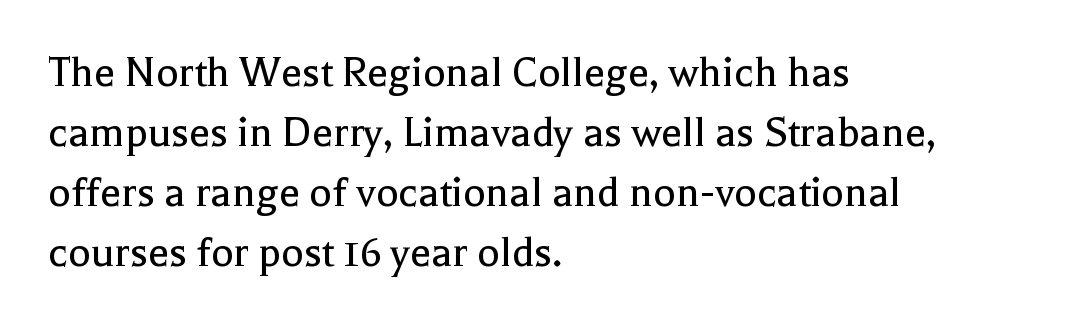
Nobody drew a line under any word here. The lines sit at an ordinary, default distance from one another. Spacing between characters is what you'd get straight out of the box. In terms of letterform style, serifs are clearly present.
